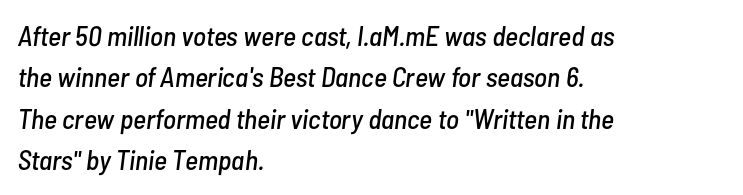
Q: Is the text italic (slanted)? A: Yes, it leans right by about 7 degrees.
Q: Is the text underlined? A: No.
Q: How is the paragraph aligned? A: Left-aligned.
Q: Is the spacing between letters normal or unusually wide? A: Normal.
Q: Is the spacing between lines tight, normal or loose? A: Normal.
Q: Width (condensed, normal, or wide)? A: Condensed.
Q: Stroke contrast? A: Low.
Q: x-height? A: Medium.
Q: Monospaced? A: No.
